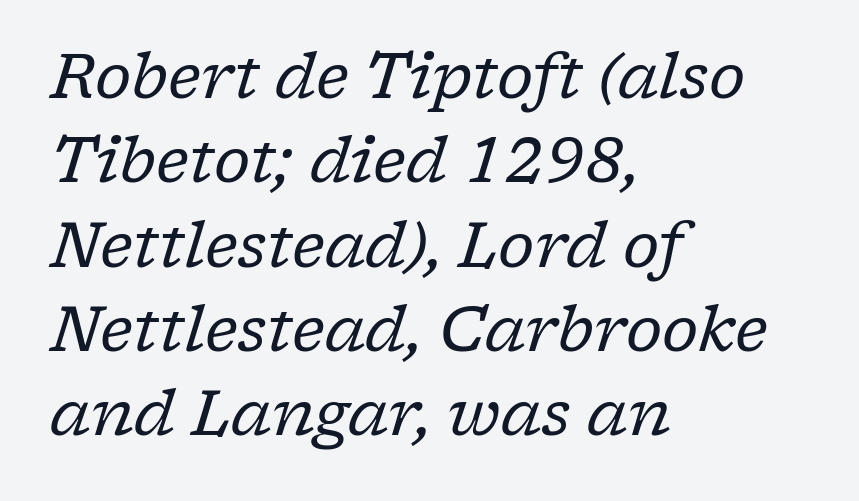
{"serif": "yes", "italic": "yes", "lean": "right", "slant_degrees": 17, "bold": "no", "weight": "regular", "width": "normal", "stroke_contrast": "low", "x_height": "medium", "monospaced": "no", "underline": "no", "align": "left", "line_spacing": "normal", "line_spacing_ratio": 1.36, "letter_spacing": "normal", "letter_spacing_em": 0.0, "glyph_px": 62}
